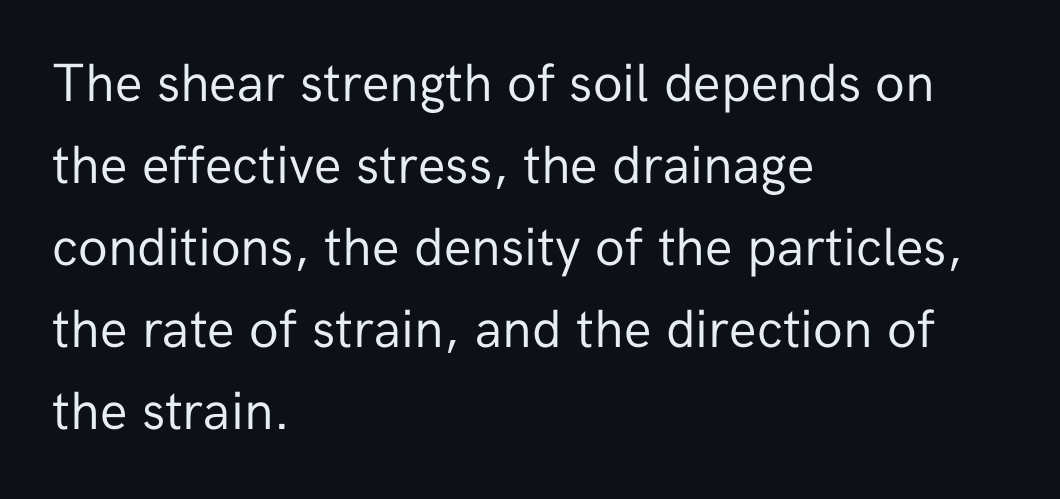
The image shows 54 px regular-weight sans-serif type, upright; set left-aligned, normal line spacing (1.52x), normal letter spacing, not underlined; low stroke contrast and a medium x-height.
